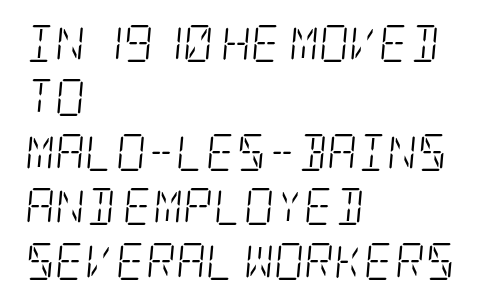
Is the type heavy? It reads as light-to-regular instead. Students, observe: this is what conventionally led text looks like. The axis of the letterforms is tilted away from vertical. Nothing unusual about the tracking: characters are spaced as the font intends. Honestly, there is no underline to notice here at all. Casual observation: everything's shoved over to the left.
